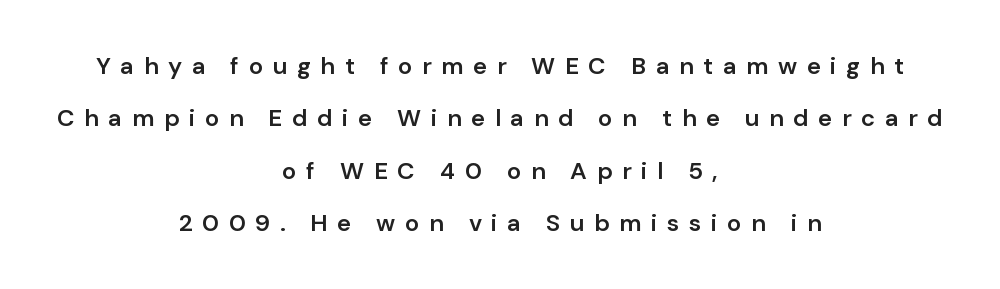
The image shows 24 px text type, upright; set centered, loose line spacing (2.18x), unusually wide letter spacing (+0.4 em), not underlined.
